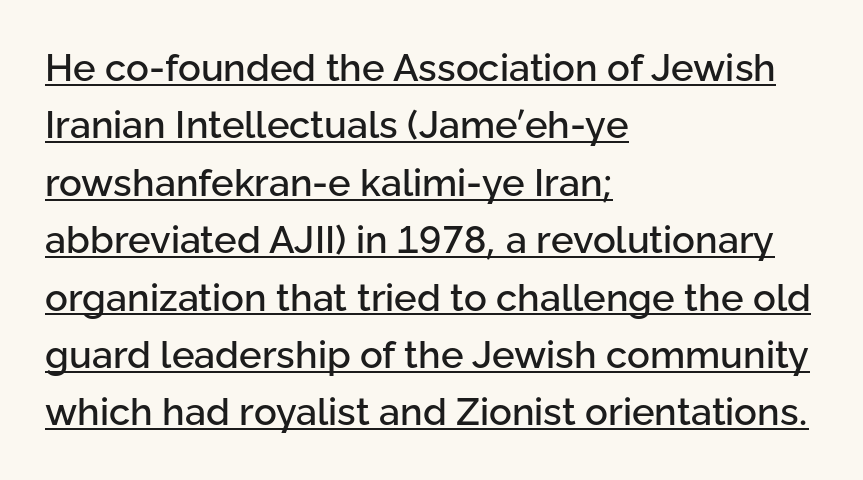
{"serif": "no", "italic": "no", "width": "normal", "stroke_contrast": "low", "x_height": "medium", "monospaced": "no", "underline": "yes", "align": "left", "line_spacing": "normal", "line_spacing_ratio": 1.51, "letter_spacing": "normal", "letter_spacing_em": 0.0, "glyph_px": 38}
